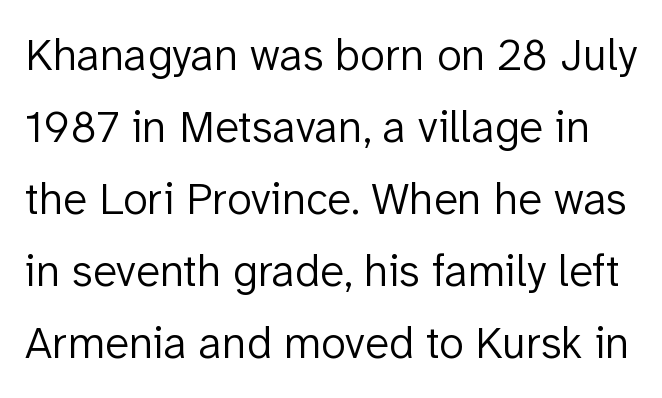
Q: Is the text bold? A: No.
Q: Is the text italic (slanted)? A: No, it is upright.
Q: Is the typeface a serif or a sans-serif typeface? A: Sans-serif.
Q: Is the text underlined? A: No.
Q: Is the spacing between letters normal or unusually wide? A: Normal.
Q: Is the spacing between lines tight, normal or loose? A: Normal.
Q: Width (condensed, normal, or wide)? A: Normal.
Q: Stroke contrast? A: Low.
Q: x-height? A: Medium.
Q: Monospaced? A: No.
